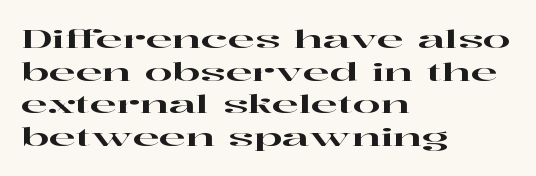
{"italic": "no", "underline": "no", "align": "left", "line_spacing": "normal", "line_spacing_ratio": 1.31, "letter_spacing": "normal", "letter_spacing_em": 0.0, "glyph_px": 25}
